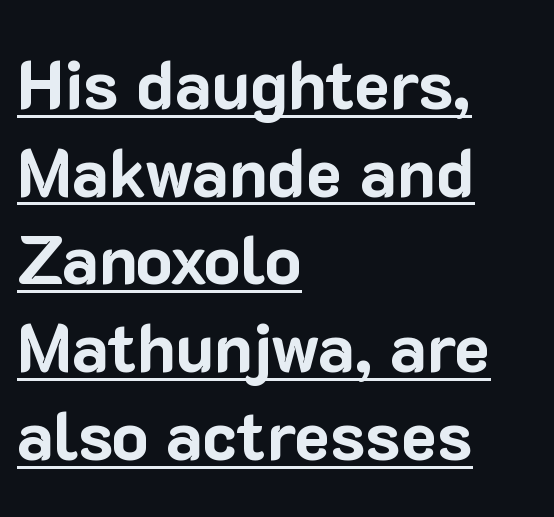
{"serif": "no", "italic": "no", "bold": "yes", "weight": "bold", "width": "normal", "stroke_contrast": "low", "x_height": "medium", "monospaced": "no", "underline": "yes", "align": "left", "line_spacing": "normal", "line_spacing_ratio": 1.29, "letter_spacing": "normal", "letter_spacing_em": 0.0, "glyph_px": 68}
